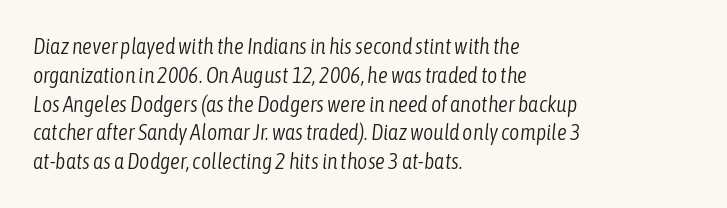
The image shows 22 px text type, italic (leaning right); set left-aligned, normal line spacing (1.31x), normal letter spacing, not underlined.
